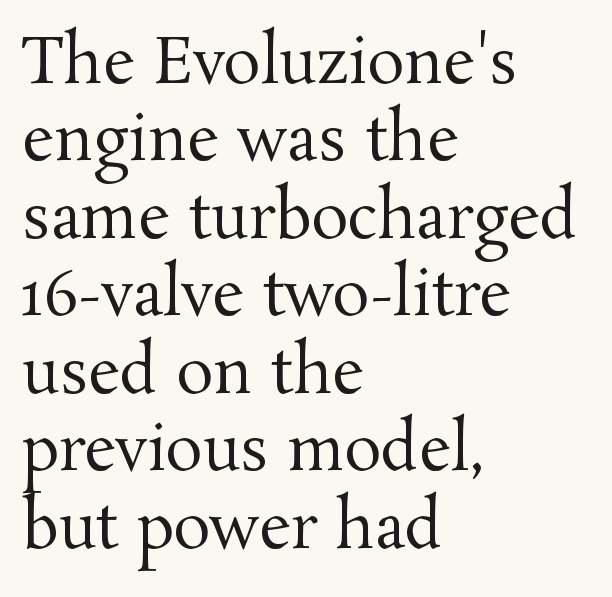
Q: Is the text bold? A: No.
Q: Is the text italic (slanted)? A: No, it is upright.
Q: Is the typeface a serif or a sans-serif typeface? A: Serif.
Q: Is the text underlined? A: No.
Q: How is the paragraph aligned? A: Left-aligned.
Q: Is the spacing between letters normal or unusually wide? A: Normal.
Q: Is the spacing between lines tight, normal or loose? A: Normal.
Q: Width (condensed, normal, or wide)? A: Normal.
Q: Stroke contrast? A: Medium.
Q: x-height? A: Medium.
Q: Monospaced? A: No.
